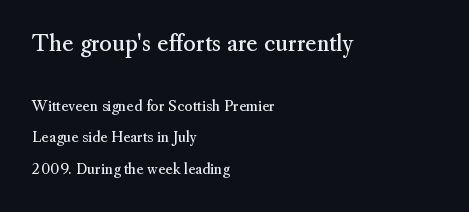
Is the lower block the larger one? No — the upper block carries the bigger type. Quick note: underline off. Weight: regular or lighter. The passage shown has conventional tracking throughout. A roman cut, with each character standing at attention. Rows of type keep a wide berth in the vertical direction.
